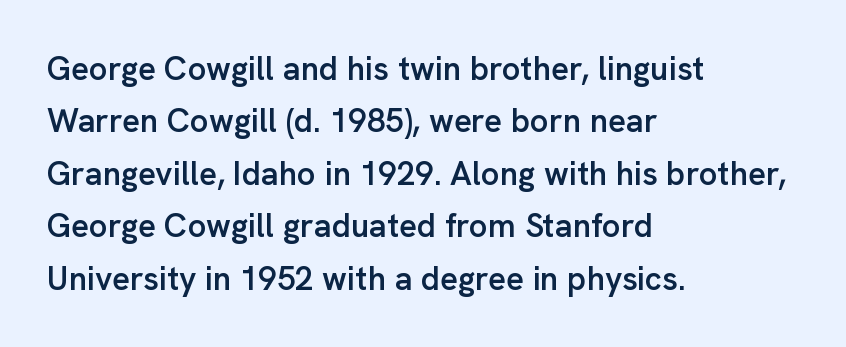
{"serif": "no", "italic": "no", "bold": "semi", "weight": "semibold", "width": "normal", "stroke_contrast": "low", "x_height": "medium", "monospaced": "no", "underline": "no", "align": "left", "line_spacing": "normal", "line_spacing_ratio": 1.59, "letter_spacing": "normal", "letter_spacing_em": 0.0, "glyph_px": 33}
